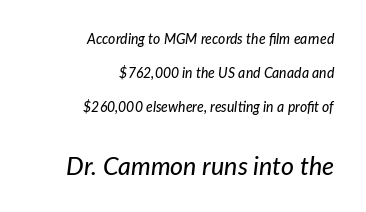
{"italic": "yes", "lean": "right", "slant_degrees": 7, "underline": "no", "align": "right", "line_spacing": "loose", "line_spacing_ratio": 2.42, "letter_spacing": "normal", "letter_spacing_em": 0.0, "larger_block": "second", "size_ratio": 1.79, "glyph_px": 25}
